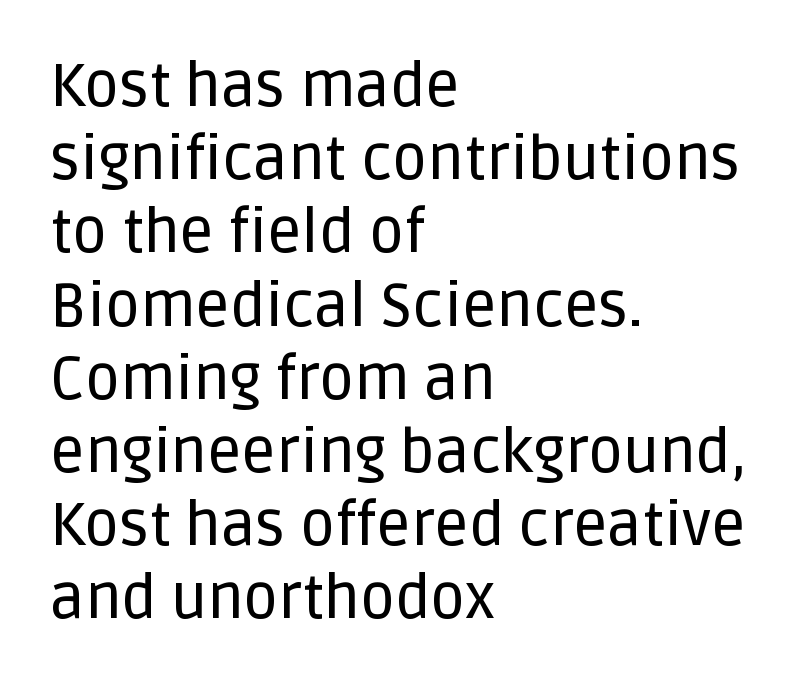
Q: Is the text italic (slanted)? A: No, it is upright.
Q: Is the typeface a serif or a sans-serif typeface? A: Sans-serif.
Q: Is the text underlined? A: No.
Q: How is the paragraph aligned? A: Left-aligned.
Q: Is the spacing between letters normal or unusually wide? A: Normal.
Q: Width (condensed, normal, or wide)? A: Normal.
Q: Stroke contrast? A: Low.
Q: x-height? A: Large.
Q: Monospaced? A: No.
